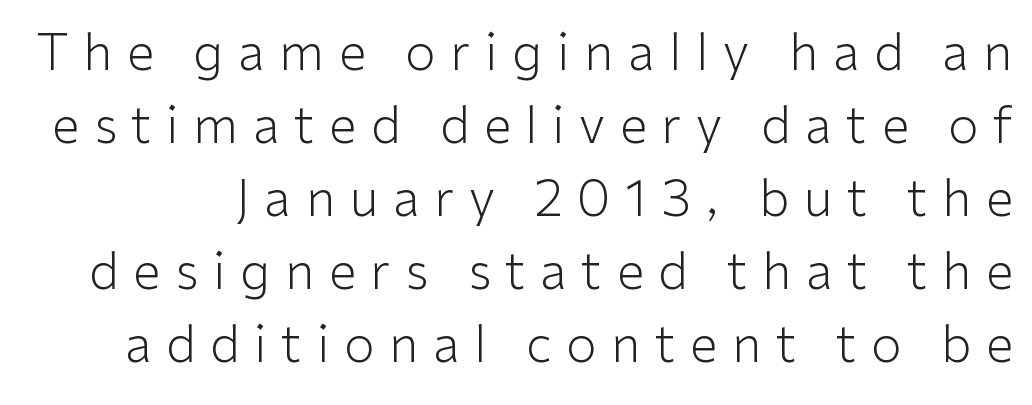
Q: Is the text bold? A: No.
Q: Is the text italic (slanted)? A: No, it is upright.
Q: Is the typeface a serif or a sans-serif typeface? A: Sans-serif.
Q: Is the text underlined? A: No.
Q: Is the spacing between letters normal or unusually wide? A: Unusually wide.
Q: Is the spacing between lines tight, normal or loose? A: Normal.
Q: Width (condensed, normal, or wide)? A: Normal.
Q: Stroke contrast? A: Low.
Q: x-height? A: Medium.
Q: Monospaced? A: No.
